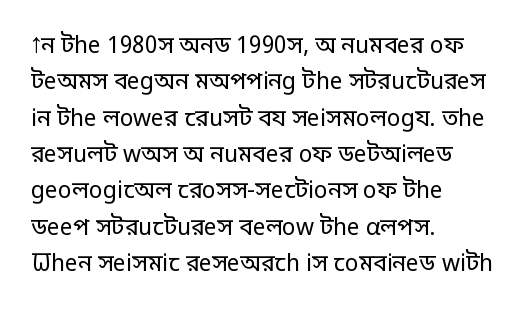
{"italic": "no", "bold": "no", "underline": "no", "align": "left", "line_spacing": "normal", "line_spacing_ratio": 1.58, "letter_spacing": "normal", "letter_spacing_em": 0.0, "glyph_px": 23}
